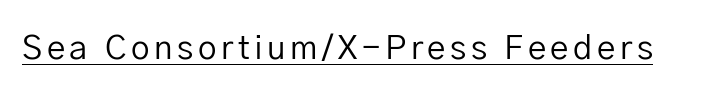
Stroke terminals: plain, sans-serif. It's the straight-up-and-down kind of type. Ink coverage per letter is moderate at most. These characters rest on top of a visible drawn line. Think of a printed novel: that variable character pitch is what you see here.
